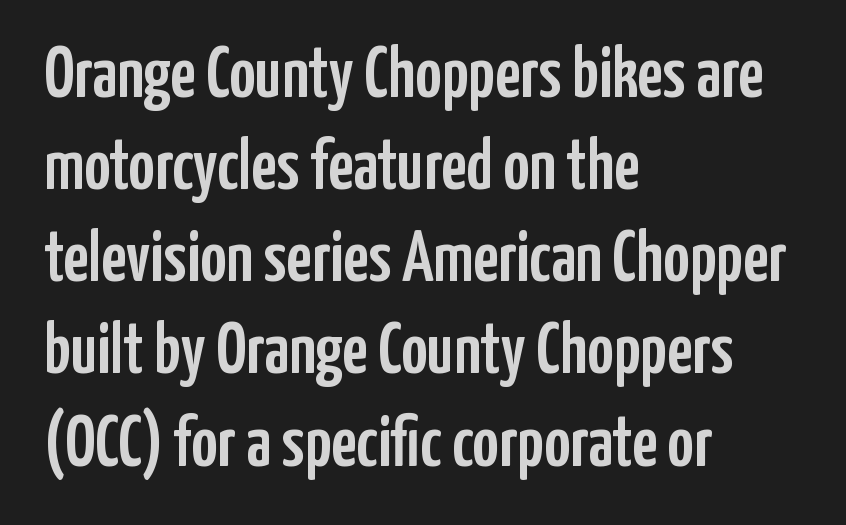
{"serif": "no", "italic": "no", "width": "condensed", "stroke_contrast": "low", "x_height": "medium", "monospaced": "no", "underline": "no", "align": "left", "line_spacing": "normal", "line_spacing_ratio": 1.28, "letter_spacing": "normal", "letter_spacing_em": 0.0, "glyph_px": 72}
